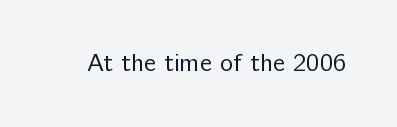
{"italic": "no", "bold": "no", "underline": "no", "letter_spacing": "normal", "letter_spacing_em": 0.0, "glyph_px": 25}
